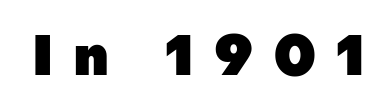
{"serif": "no", "italic": "no", "bold": "yes", "weight": "heavy", "width": "normal", "stroke_contrast": "low", "x_height": "medium", "monospaced": "no", "underline": "no", "letter_spacing": "wide", "letter_spacing_em": 0.35, "glyph_px": 56}
